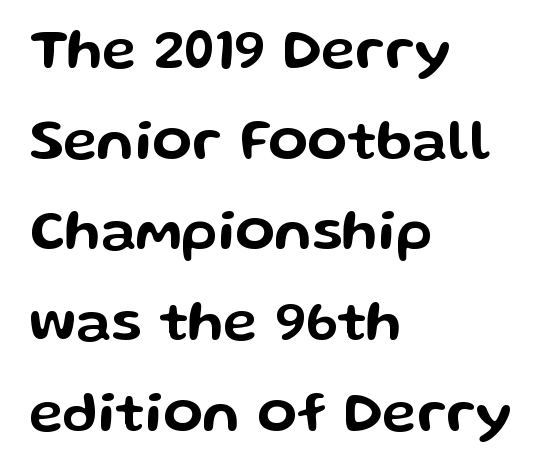
{"serif": "no", "italic": "no", "width": "wide", "stroke_contrast": "low", "x_height": "medium", "monospaced": "no", "underline": "no", "align": "left", "line_spacing": "normal", "line_spacing_ratio": 1.59, "letter_spacing": "normal", "letter_spacing_em": 0.0, "glyph_px": 57}
